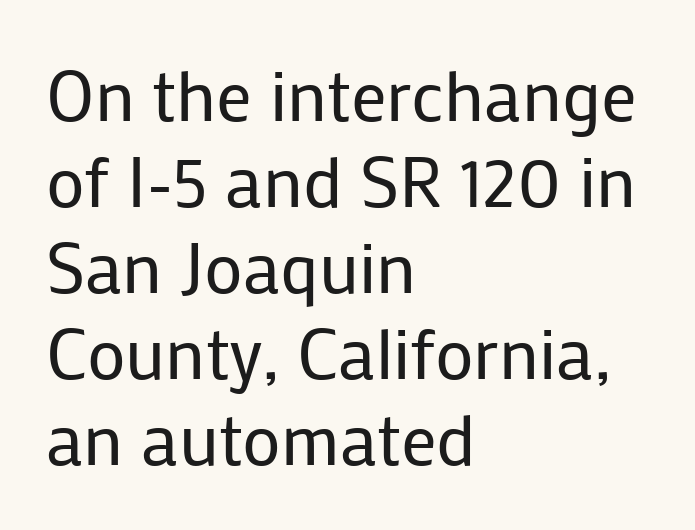
The image shows 71 px regular-weight sans-serif type, upright; set left-aligned, line spacing 1.21x, normal letter spacing, not underlined; low stroke contrast and a medium x-height.
